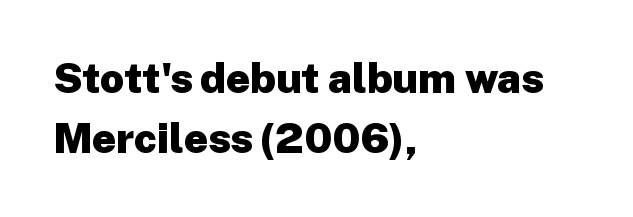
{"serif": "no", "italic": "no", "bold": "yes", "weight": "heavy", "width": "normal", "stroke_contrast": "low", "x_height": "medium", "monospaced": "no", "underline": "no", "align": "left", "line_spacing": "normal", "line_spacing_ratio": 1.44, "letter_spacing": "normal", "letter_spacing_em": 0.0, "glyph_px": 42}
